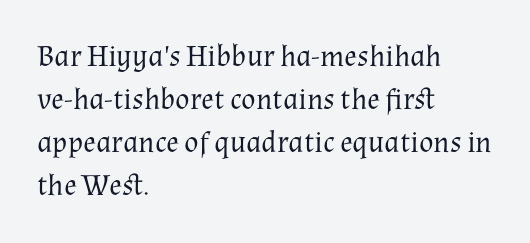
The image shows 30 px regular-weight serif type, upright; set left-aligned, normal line spacing (1.43x), normal letter spacing, not underlined; medium stroke contrast and a medium x-height.
